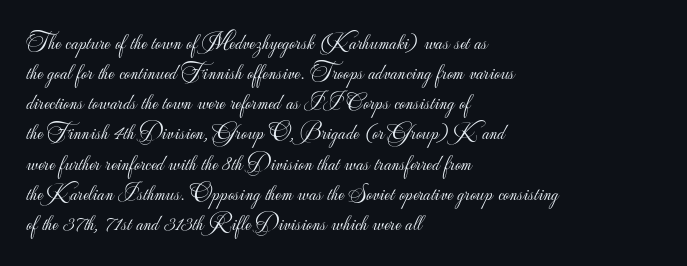
Q: Is the text bold? A: No.
Q: Is the text italic (slanted)? A: Yes.
Q: Is the text underlined? A: No.
Q: How is the paragraph aligned? A: Left-aligned.
Q: Is the spacing between letters normal or unusually wide? A: Normal.
Q: Is the spacing between lines tight, normal or loose? A: Normal.
